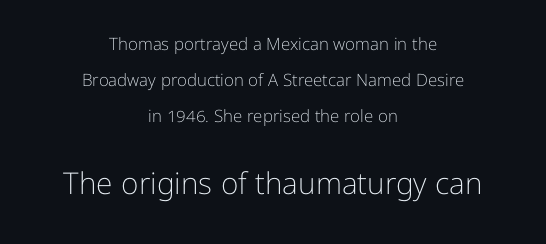
Q: Is the text bold? A: No.
Q: Is the text italic (slanted)? A: No, it is upright.
Q: Is the typeface a serif or a sans-serif typeface? A: Sans-serif.
Q: Is the text underlined? A: No.
Q: How is the paragraph aligned? A: Centered.
Q: Is the spacing between letters normal or unusually wide? A: Normal.
Q: Is the spacing between lines tight, normal or loose? A: Loose.
Q: Which block of text is set in a larger size, the first (top) or the second (bottom)? A: The second (bottom) one.
Q: Width (condensed, normal, or wide)? A: Normal.
Q: Stroke contrast? A: Low.
Q: x-height? A: Medium.
Q: Monospaced? A: No.
